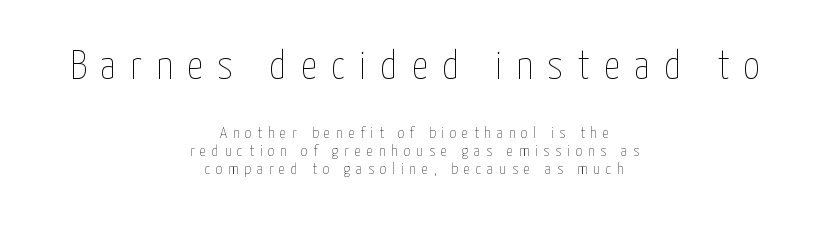
Is the block centered? Yes — each line is placed symmetrically about the middle. Looks like regular typesetting: each glyph gets only the width it needs. Rendered with straight, roman letterforms. Is the letter spacing exaggerated? Yes — the characters are pushed far apart. No word sits above an underline. The weight would be labelled regular, book, light, or lighter still.
